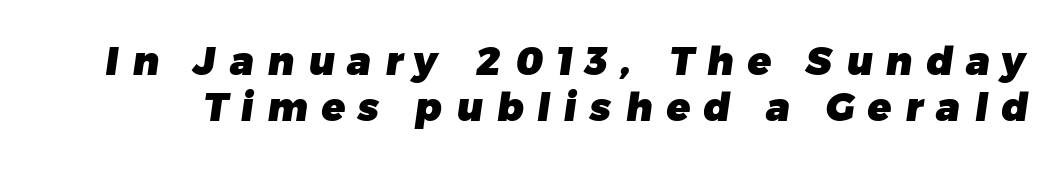
The image shows 39 px heavy sans-serif type; set line spacing 1.17x, unusually wide letter spacing (+0.35 em), not underlined; low stroke contrast and a medium x-height.
